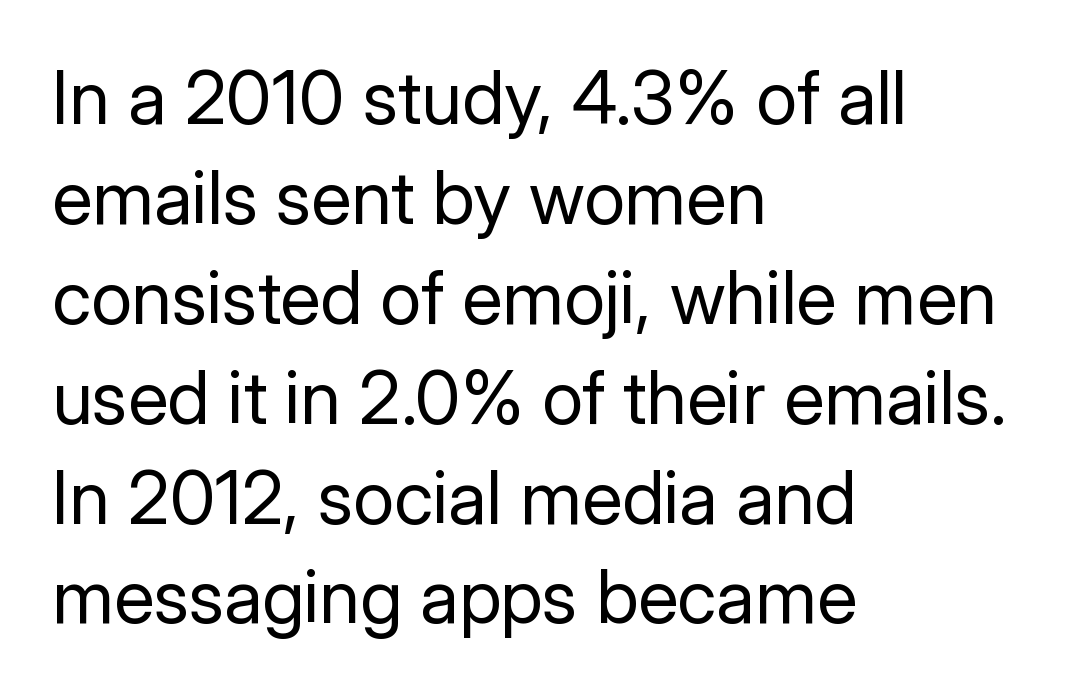
The paragraph has a hard left edge and a soft right edge. Is this a fixed-width face? No — the glyphs have proportional, varying widths. Stroke mass is kept to a normal reading level or below. Check under the words: just untouched page. Regarding leading, the lines here are spaced in the standard way.
